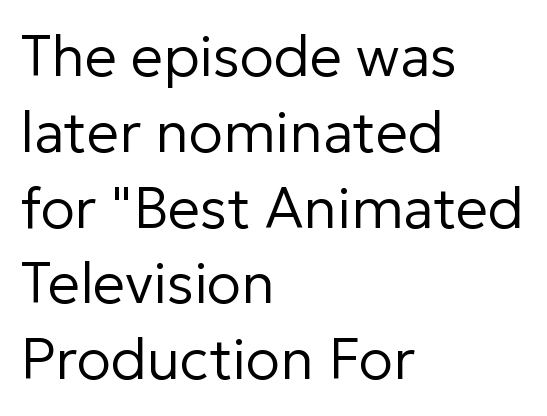
Each row of text sits above clean, open space. Where is the straight margin? On the left. This rendering employs a face without finishing strokes, i.e., a sans-serif. Spacing verdict: proportional, widths tailored to each character. Stems and bowls with no extra thickness — not bold.
